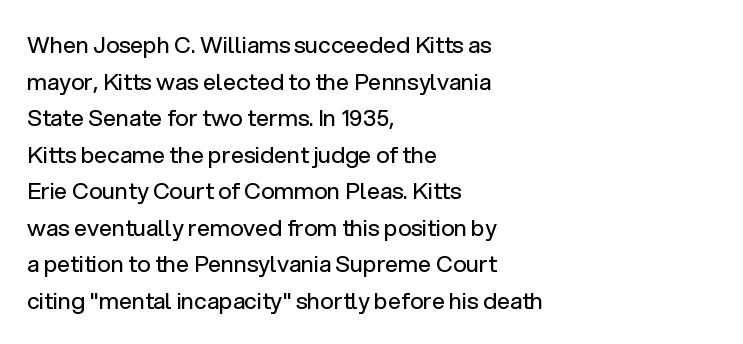
{"italic": "no", "bold": "no", "underline": "no", "align": "left", "line_spacing": "normal", "line_spacing_ratio": 1.59, "letter_spacing": "normal", "letter_spacing_em": 0.0, "glyph_px": 23}
